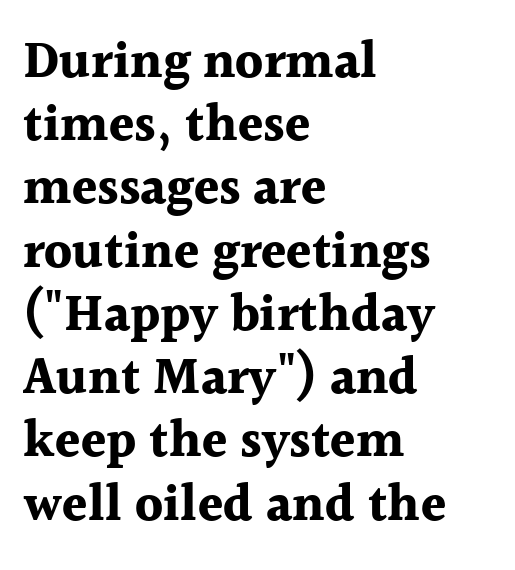
Q: Is the text bold? A: Yes.
Q: Is the text italic (slanted)? A: No, it is upright.
Q: Is the typeface a serif or a sans-serif typeface? A: Serif.
Q: Is the text underlined? A: No.
Q: How is the paragraph aligned? A: Left-aligned.
Q: Is the spacing between letters normal or unusually wide? A: Normal.
Q: Width (condensed, normal, or wide)? A: Normal.
Q: x-height? A: Medium.
Q: Monospaced? A: No.
